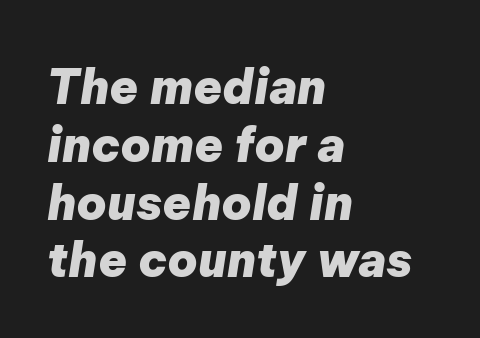
Nobody touched the tracking dial on this one. Bare-footed words on every line. You could not count columns in this text — the font is proportionally spaced. Style check: oblique.
